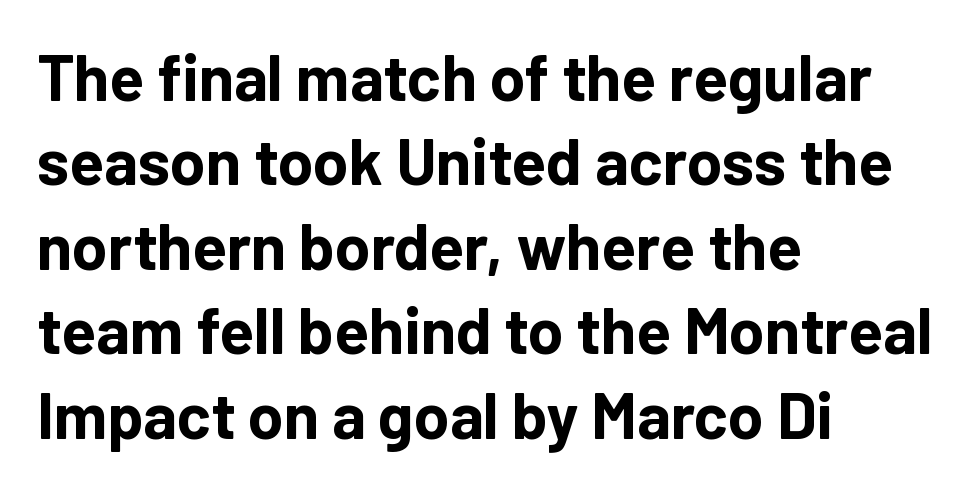
Spacing between characters is what you'd get straight out of the box. Look at the bottom of the vertical strokes: they stop flat, with no serifs. Students, observe: this is what conventionally led text looks like. The glyphs are unaccompanied by any horizontal stroke below them. Each glyph is drawn with heavy, bold strokes. Upright lettering throughout.
